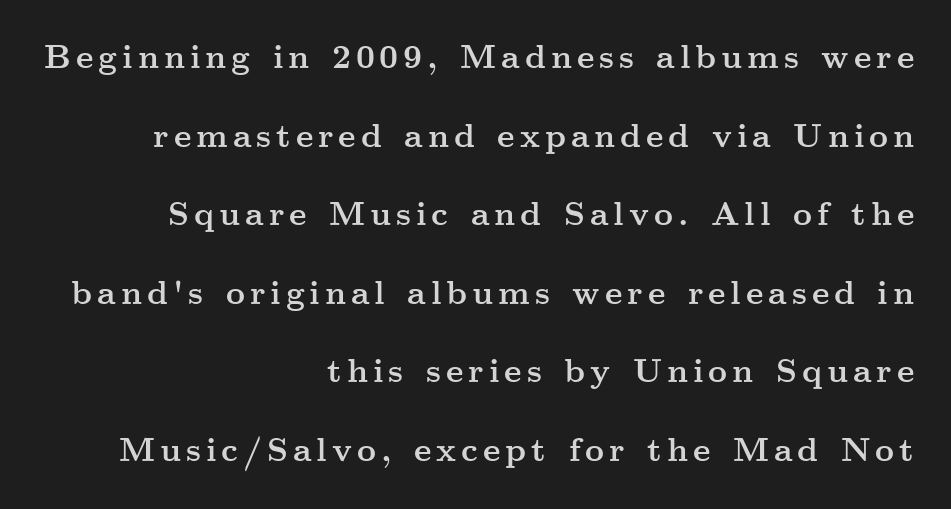
The image shows 33 px semibold, wide serif type, upright; set right-aligned, loose line spacing (2.38x), not underlined; medium stroke contrast and a small x-height.
